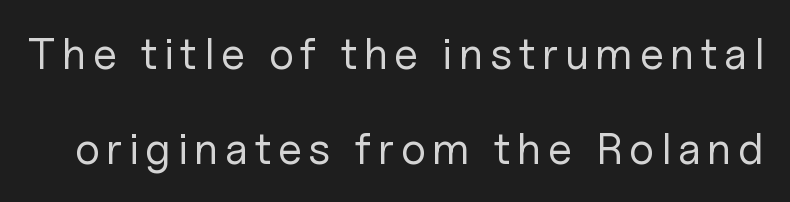
{"serif": "no", "italic": "no", "bold": "no", "weight": "regular", "width": "normal", "stroke_contrast": "low", "x_height": "medium", "monospaced": "no", "underline": "no", "line_spacing": "loose", "line_spacing_ratio": 2.16, "glyph_px": 44}
